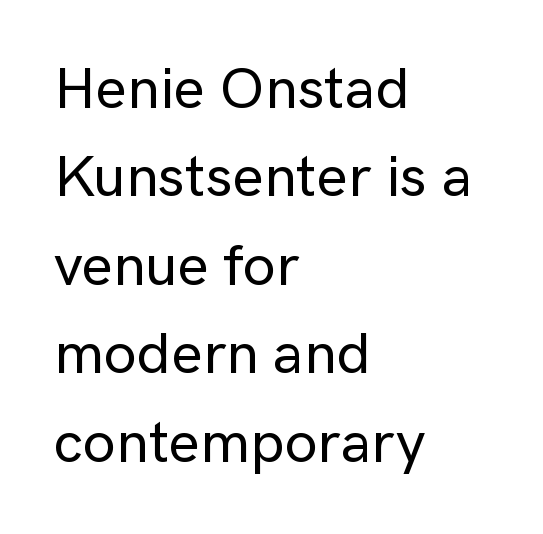
The image shows 59 px sans-serif type, upright; set left-aligned, normal line spacing (1.5x), normal letter spacing, not underlined; low stroke contrast and a medium x-height.
